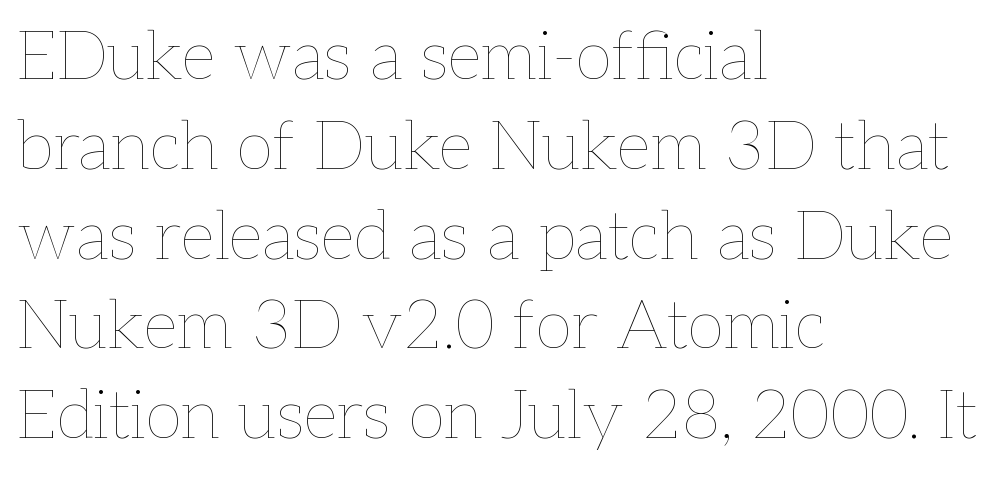
The image shows 68 px thin type, upright; set left-aligned, normal line spacing (1.32x), normal letter spacing, not underlined; low stroke contrast and a medium x-height.
